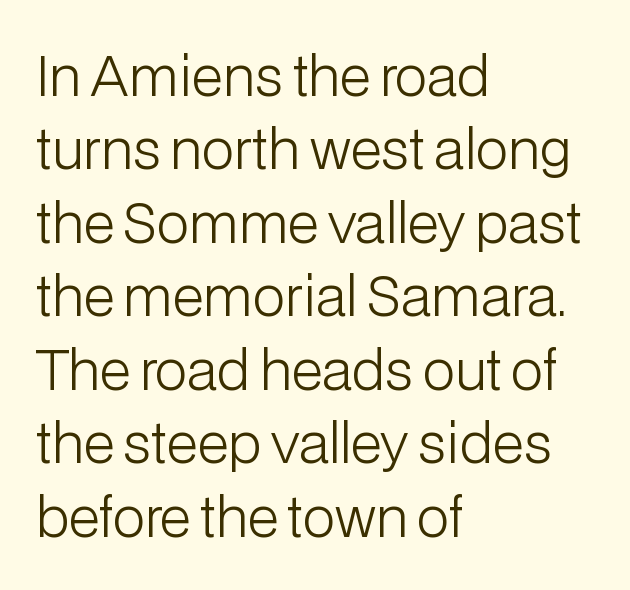
Q: Is the text bold? A: No.
Q: Is the text italic (slanted)? A: No, it is upright.
Q: Is the typeface a serif or a sans-serif typeface? A: Sans-serif.
Q: Is the text underlined? A: No.
Q: How is the paragraph aligned? A: Left-aligned.
Q: Is the spacing between letters normal or unusually wide? A: Normal.
Q: Is the spacing between lines tight, normal or loose? A: Normal.
Q: Width (condensed, normal, or wide)? A: Normal.
Q: Stroke contrast? A: Low.
Q: x-height? A: Medium.
Q: Monospaced? A: No.
